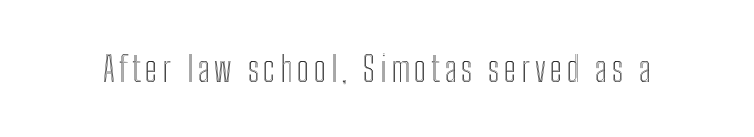
Q: Is the text italic (slanted)? A: No, it is upright.
Q: Is the text underlined? A: No.
Q: Width (condensed, normal, or wide)? A: Condensed.
Q: x-height? A: Medium.
Q: Monospaced? A: No.
